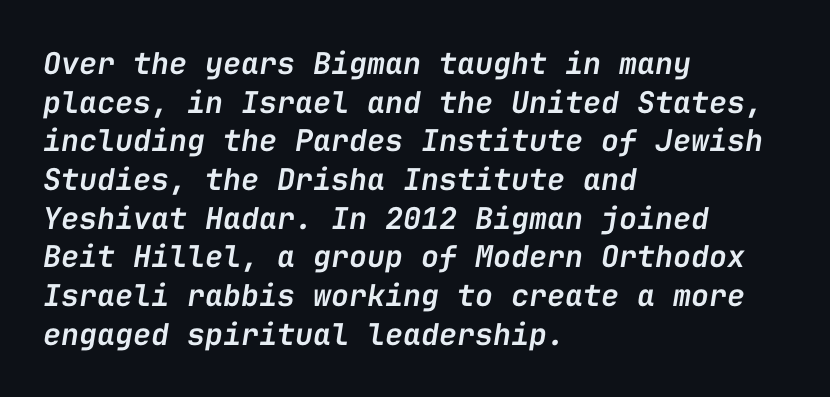
Q: Is the text bold? A: Semi-bold.
Q: Is the text italic (slanted)? A: Yes, it leans right by about 9 degrees.
Q: Is the text underlined? A: No.
Q: How is the paragraph aligned? A: Left-aligned.
Q: Is the spacing between letters normal or unusually wide? A: Normal.
Q: Is the spacing between lines tight, normal or loose? A: Normal.
Q: Width (condensed, normal, or wide)? A: Normal.
Q: Stroke contrast? A: Low.
Q: x-height? A: Medium.
Q: Monospaced? A: Yes.
